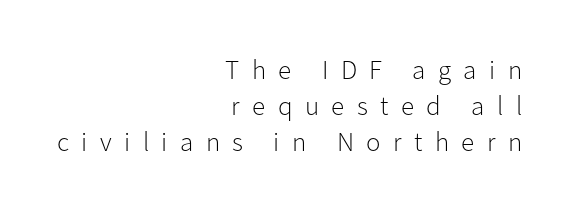
The image shows 27 px text type, upright; set right-aligned, normal line spacing (1.34x), unusually wide letter spacing (+0.46 em), not underlined.
